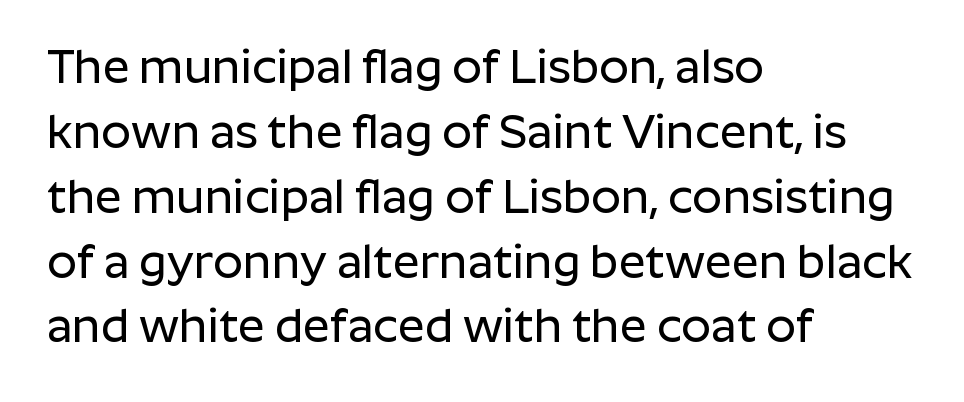
Every character sits straight up, as roman type does. Check under the words: just untouched page. Regarding serifs, this sample does without them. Each word holds together tightly as a unit, with standard inter-letter gaps.
